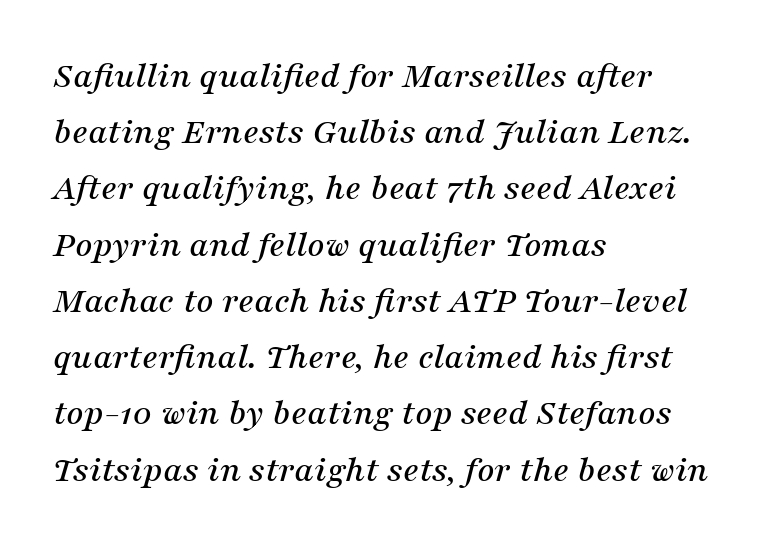
{"serif": "yes", "italic": "yes", "lean": "right", "slant_degrees": 16, "width": "normal", "stroke_contrast": "medium", "x_height": "medium", "monospaced": "no", "underline": "no", "align": "left", "line_spacing": "normal", "line_spacing_ratio": 1.48, "letter_spacing": "normal", "letter_spacing_em": 0.0, "glyph_px": 38}
